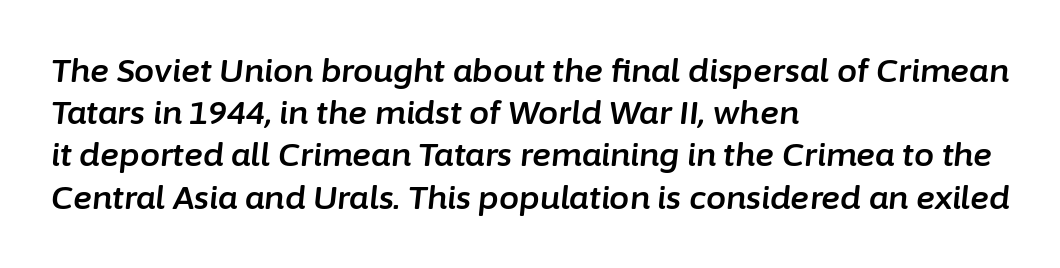
Q: Is the text italic (slanted)? A: Yes, it leans right by about 6 degrees.
Q: Is the text underlined? A: No.
Q: How is the paragraph aligned? A: Left-aligned.
Q: Is the spacing between letters normal or unusually wide? A: Normal.
Q: Is the spacing between lines tight, normal or loose? A: Normal.
Q: Width (condensed, normal, or wide)? A: Normal.
Q: Stroke contrast? A: Low.
Q: x-height? A: Medium.
Q: Monospaced? A: No.
